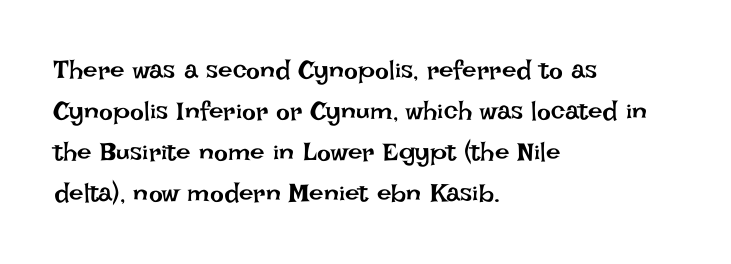
The image shows 26 px text type, upright; set left-aligned, normal line spacing (1.58x), normal letter spacing, not underlined.
